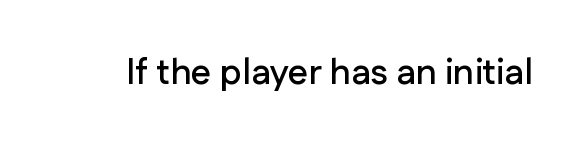
{"serif": "no", "italic": "no", "width": "normal", "stroke_contrast": "low", "x_height": "medium", "monospaced": "no", "underline": "no", "letter_spacing": "normal", "letter_spacing_em": 0.0, "glyph_px": 36}
